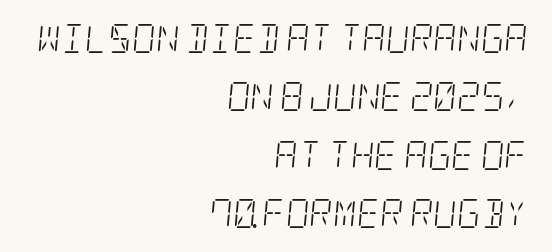
The image shows 29 px light, condensed serif type, italic (leaning right); set right-aligned, loose line spacing (2.01x), normal letter spacing, not underlined; low stroke contrast and a large x-height.
